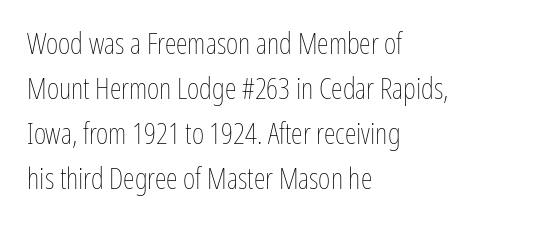
{"italic": "no", "bold": "no", "weight": "thin", "width": "condensed", "stroke_contrast": "low", "x_height": "medium", "monospaced": "no", "underline": "no", "align": "left", "line_spacing": "normal", "line_spacing_ratio": 1.5, "letter_spacing": "normal", "letter_spacing_em": 0.0, "glyph_px": 30}
